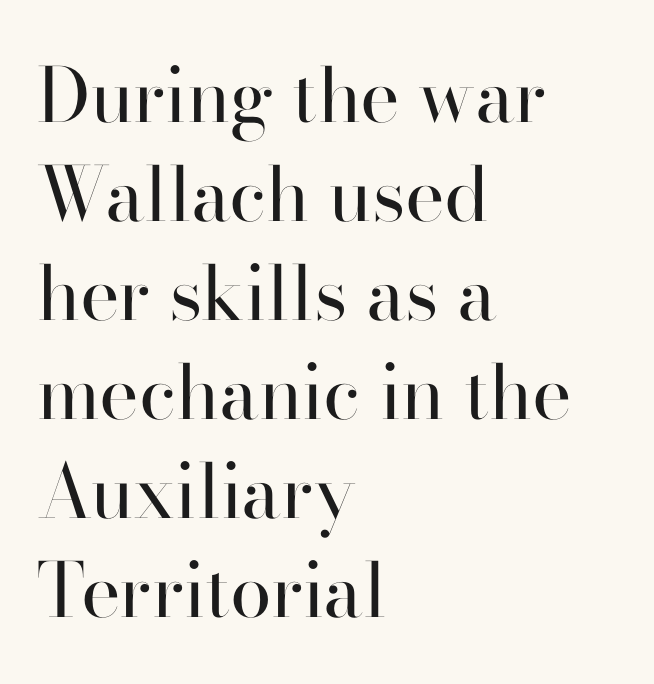
{"serif": "yes", "italic": "no", "bold": "no", "weight": "regular", "width": "normal", "stroke_contrast": "high", "x_height": "small", "monospaced": "no", "underline": "no", "align": "left", "line_spacing": "normal", "line_spacing_ratio": 1.32, "letter_spacing": "normal", "letter_spacing_em": 0.0, "glyph_px": 75}
